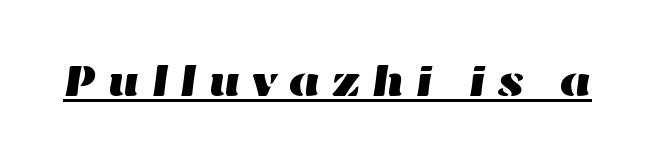
{"width": "wide", "stroke_contrast": "high", "x_height": "medium", "monospaced": "no", "underline": "yes", "letter_spacing": "wide", "letter_spacing_em": 0.22, "glyph_px": 45}
